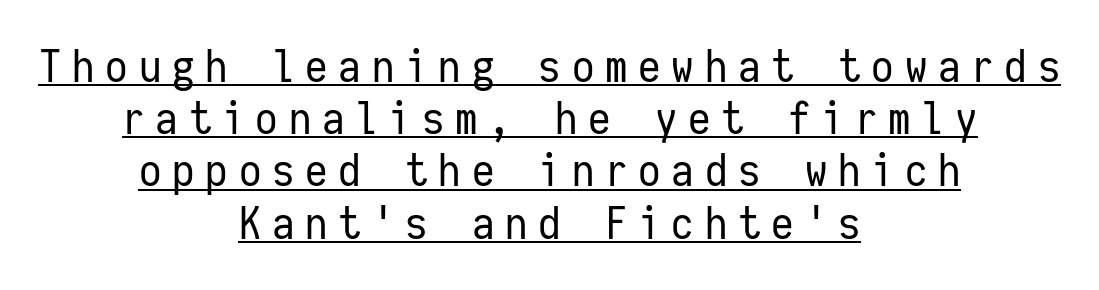
{"serif": "no", "italic": "no", "bold": "no", "weight": "regular", "width": "condensed", "stroke_contrast": "low", "x_height": "medium", "monospaced": "yes", "underline": "yes", "align": "center", "line_spacing_ratio": 1.16, "letter_spacing": "wide", "letter_spacing_em": 0.24, "glyph_px": 45}
